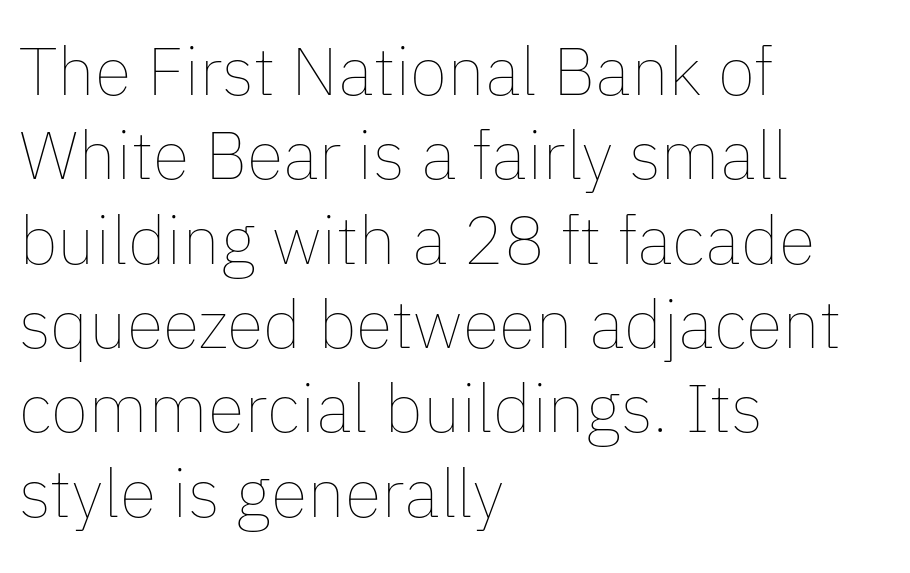
The face looks like a standard text weight, possibly lighter. Posture: vertical. Is the letter spacing exaggerated? No — it looks like the ordinary default. Note the varied advance widths — an 'i' is clearly narrower than an 'm'. Left-aligned paragraph, ragged on the right. Just letters on the line, the space beneath them empty.
